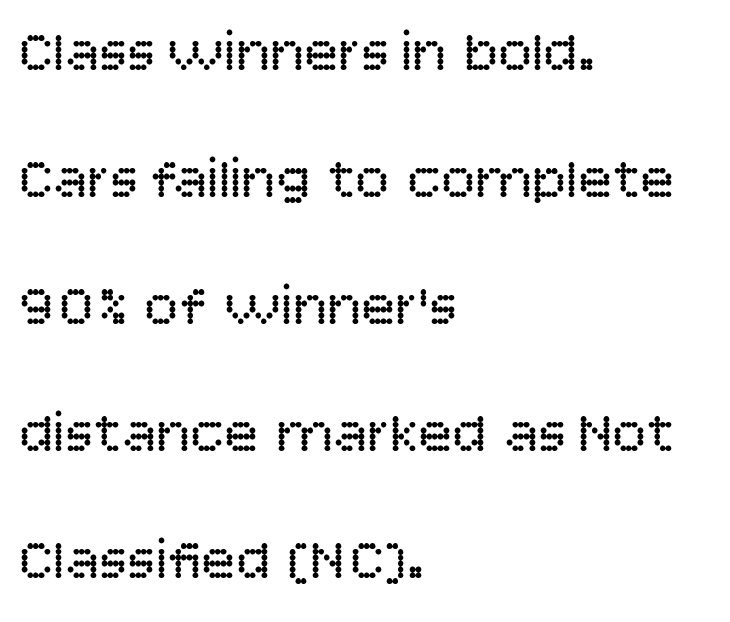
The image shows 57 px regular-weight sans-serif type, upright; set left-aligned, loose line spacing (2.23x), normal letter spacing, not underlined; low stroke contrast and a large x-height.
